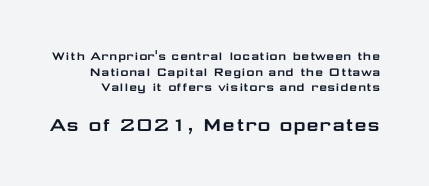
{"italic": "no", "underline": "no", "line_spacing": "tight", "line_spacing_ratio": 1.12, "letter_spacing": "normal", "letter_spacing_em": 0.0, "larger_block": "second", "size_ratio": 1.57, "glyph_px": 22}
